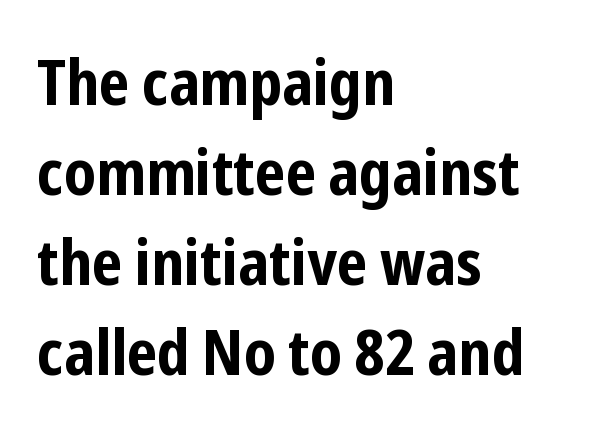
Proportional: the letters do not fall into vertical columns. The letters stand upright; this is a roman face. Observe the ordinary spacing: letters are neighbours, not strangers. Typographically, this falls in the sans-serif category. Honestly, there is no underline to notice here at all.
